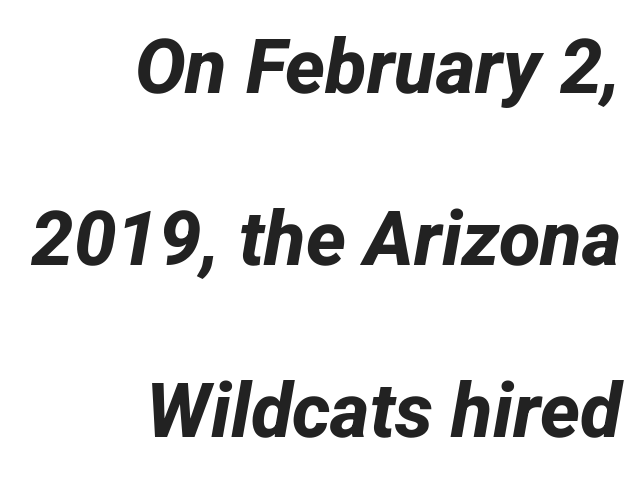
The image shows 76 px bold sans-serif type; set right-aligned, loose line spacing (2.26x), normal letter spacing, not underlined; low stroke contrast and a medium x-height.
